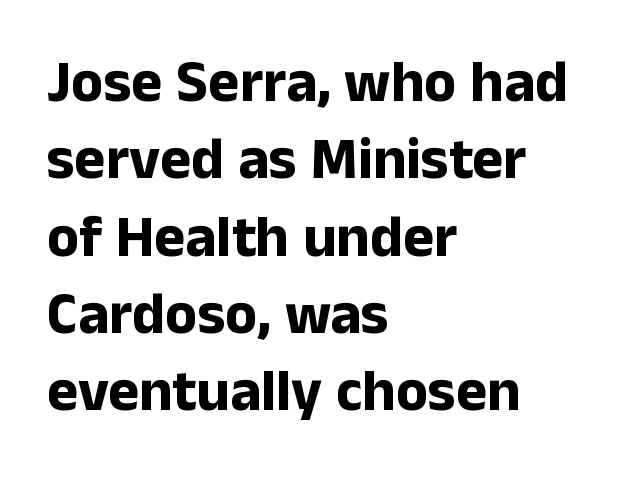
The image shows 59 px bold sans-serif type, upright; set left-aligned, normal line spacing (1.31x), normal letter spacing, not underlined; low stroke contrast and a medium x-height.
